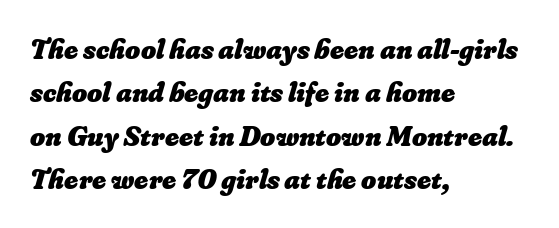
The image shows 29 px heavy type; set left-aligned, normal line spacing (1.5x), normal letter spacing, not underlined; low stroke contrast and a small x-height.
